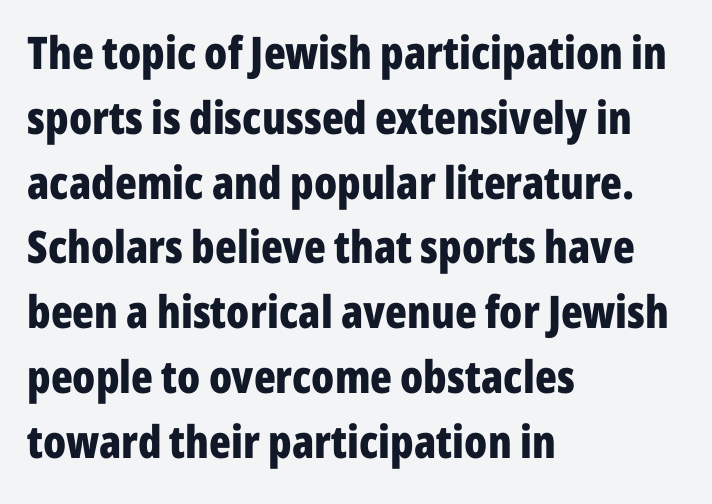
Q: Is the text bold? A: Yes.
Q: Is the text italic (slanted)? A: No, it is upright.
Q: Is the typeface a serif or a sans-serif typeface? A: Sans-serif.
Q: Is the text underlined? A: No.
Q: How is the paragraph aligned? A: Left-aligned.
Q: Is the spacing between letters normal or unusually wide? A: Normal.
Q: Is the spacing between lines tight, normal or loose? A: Normal.
Q: Width (condensed, normal, or wide)? A: Condensed.
Q: Stroke contrast? A: Low.
Q: x-height? A: Medium.
Q: Monospaced? A: No.
